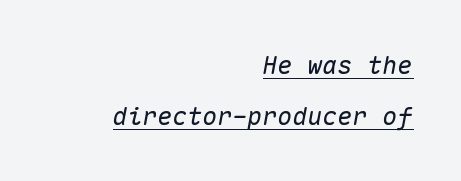
The image shows 25 px text type, italic (leaning right); set right-aligned, loose line spacing (2.04x), normal letter spacing, underlined.
